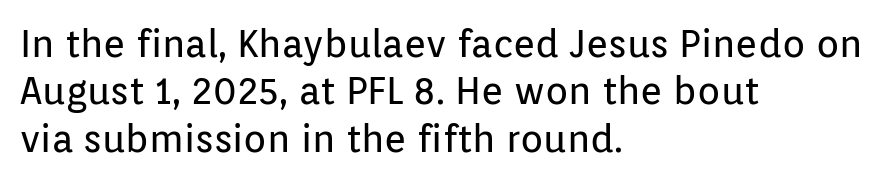
{"serif": "no", "italic": "no", "bold": "no", "weight": "regular", "width": "normal", "stroke_contrast": "low", "x_height": "medium", "monospaced": "no", "underline": "no", "align": "left", "line_spacing": "normal", "line_spacing_ratio": 1.25, "letter_spacing": "normal", "letter_spacing_em": 0.0, "glyph_px": 38}
